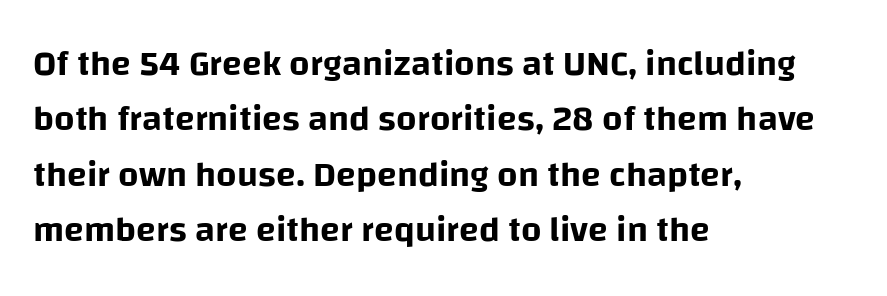
Students, observe: this is what conventionally led text looks like. Ordinary non-slanted type is in use. Does the copy run flush right? No — it runs flush left. The string is rendered with underlining switched off. Think of a printed novel: that variable character pitch is what you see here. Tracking here is standard; glyphs follow each other at the usual distance.
